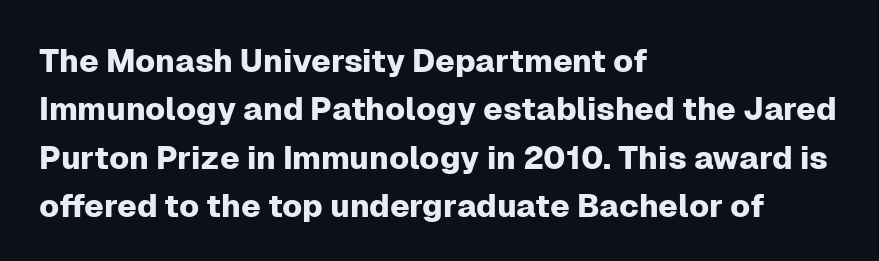
Q: Is the text italic (slanted)? A: No, it is upright.
Q: Is the typeface a serif or a sans-serif typeface? A: Sans-serif.
Q: Is the text underlined? A: No.
Q: How is the paragraph aligned? A: Left-aligned.
Q: Is the spacing between letters normal or unusually wide? A: Normal.
Q: Is the spacing between lines tight, normal or loose? A: Normal.
Q: Width (condensed, normal, or wide)? A: Normal.
Q: Stroke contrast? A: Low.
Q: x-height? A: Medium.
Q: Monospaced? A: No.
